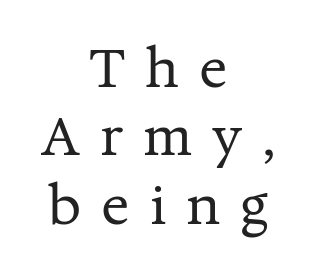
The image shows 53 px regular-weight serif type, upright; set centered, normal line spacing (1.29x), unusually wide letter spacing (+0.37 em), not underlined; medium stroke contrast and a medium x-height.
